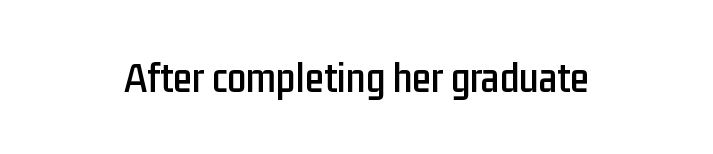
The image shows 43 px condensed sans-serif type, upright; set normal letter spacing, not underlined; low stroke contrast and a medium x-height.
